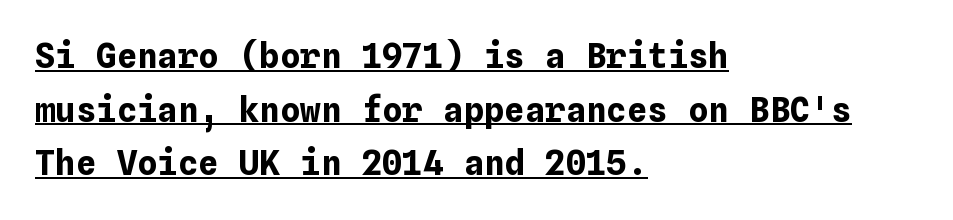
Q: Is the text bold? A: Yes.
Q: Is the text italic (slanted)? A: No, it is upright.
Q: Is the text underlined? A: Yes.
Q: How is the paragraph aligned? A: Left-aligned.
Q: Is the spacing between letters normal or unusually wide? A: Normal.
Q: Is the spacing between lines tight, normal or loose? A: Normal.
Q: Width (condensed, normal, or wide)? A: Normal.
Q: Stroke contrast? A: Low.
Q: x-height? A: Medium.
